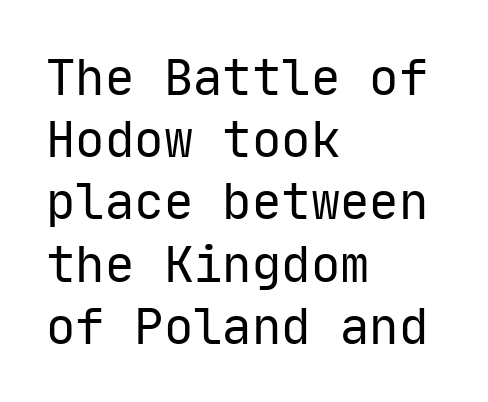
{"serif": "no", "italic": "no", "bold": "no", "weight": "regular", "width": "normal", "stroke_contrast": "low", "x_height": "medium", "monospaced": "yes", "underline": "no", "align": "left", "line_spacing": "normal", "line_spacing_ratio": 1.27, "letter_spacing": "normal", "letter_spacing_em": 0.0, "glyph_px": 49}
